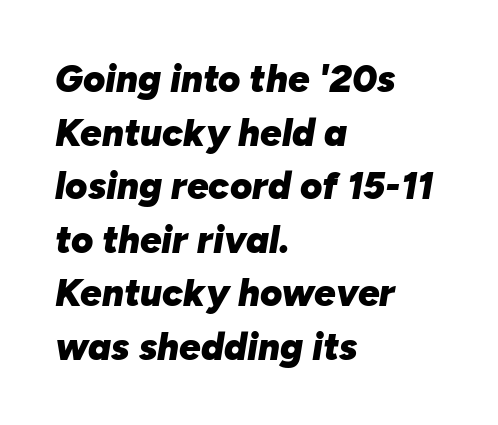
When letters slant like this, we call the style italic. This sample has the flowing, uneven cadence of proportional lettering. Weight: bold. Bare-footed words on every line.
